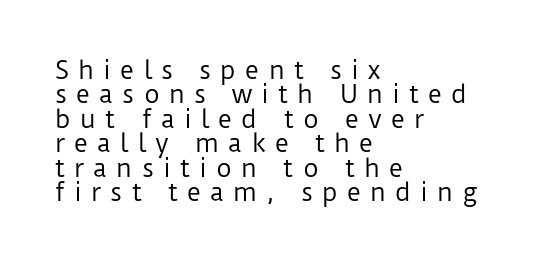
The image shows 24 px text type, upright; set left-aligned, tight line spacing (1.02x), unusually wide letter spacing (+0.38 em), not underlined.
